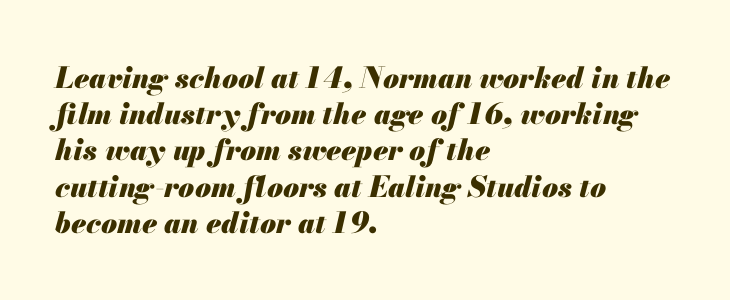
{"italic": "yes", "lean": "right", "slant_degrees": 13, "bold": "yes", "weight": "heavy", "width": "normal", "stroke_contrast": "medium", "x_height": "small", "monospaced": "no", "underline": "no", "align": "left", "line_spacing": "normal", "line_spacing_ratio": 1.25, "letter_spacing": "normal", "letter_spacing_em": 0.0, "glyph_px": 29}
